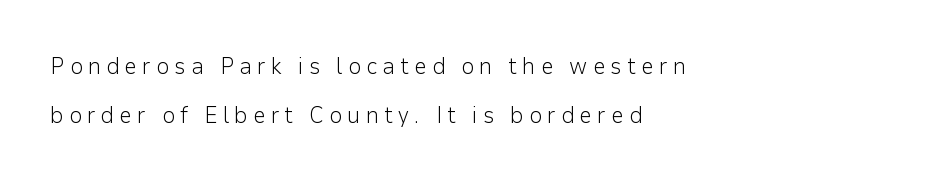
{"italic": "no", "bold": "no", "underline": "no", "align": "left", "line_spacing": "loose", "line_spacing_ratio": 2.12, "letter_spacing": "wide", "letter_spacing_em": 0.22, "glyph_px": 23}
